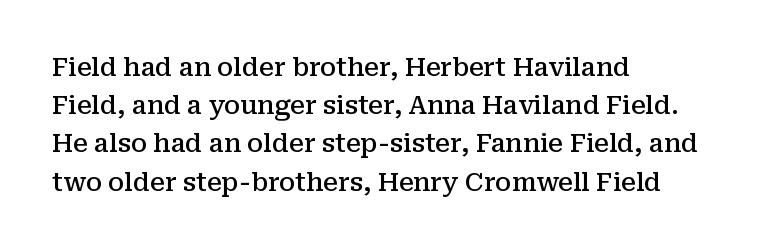
The image shows 25 px text type, upright; set left-aligned, normal line spacing (1.53x), normal letter spacing, not underlined.
